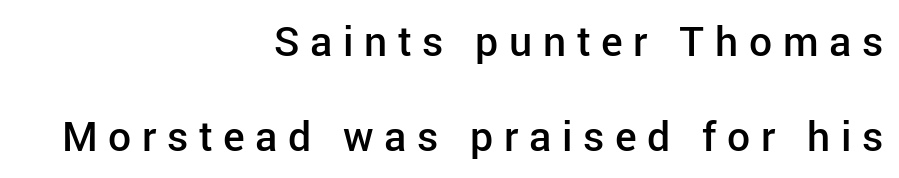
{"serif": "no", "italic": "no", "bold": "semi", "weight": "semibold", "width": "normal", "stroke_contrast": "low", "x_height": "medium", "monospaced": "no", "underline": "no", "align": "right", "line_spacing": "loose", "line_spacing_ratio": 2.31, "letter_spacing": "wide", "letter_spacing_em": 0.26, "glyph_px": 41}
